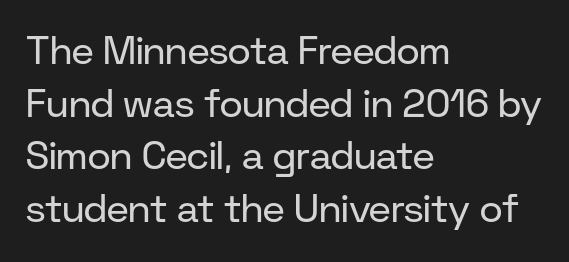
{"serif": "no", "italic": "no", "bold": "no", "weight": "regular", "width": "normal", "stroke_contrast": "low", "x_height": "medium", "monospaced": "no", "underline": "no", "align": "left", "line_spacing": "normal", "line_spacing_ratio": 1.35, "letter_spacing": "normal", "letter_spacing_em": 0.0, "glyph_px": 39}
